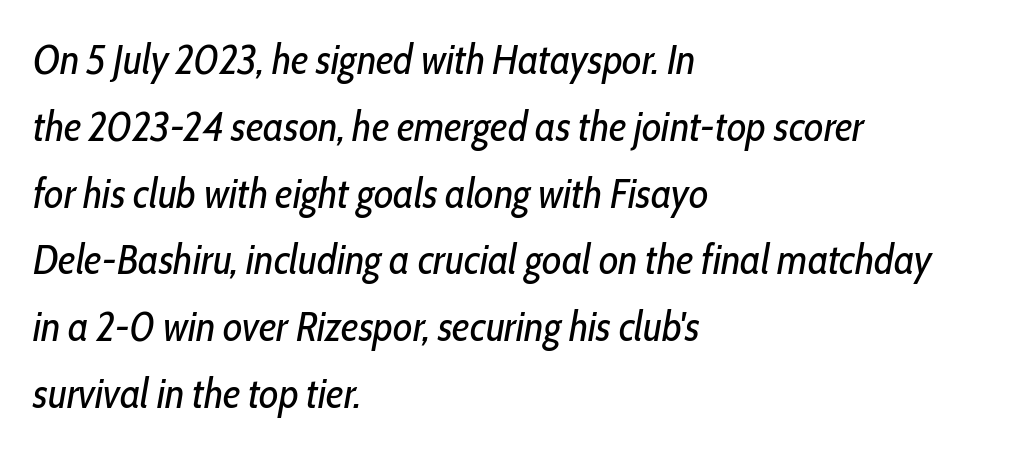
Tall strokes in this sample are angled rather than plumb. Is this a fixed-width face? No — the glyphs have proportional, varying widths. Check the space under the baseline: it is left empty. The face used here is rendered with its standard letterfit. Visually the block forms a straight wall on the left and a jagged coastline on the right. The rendering uses a moderate line-height, typical for paragraphs.
